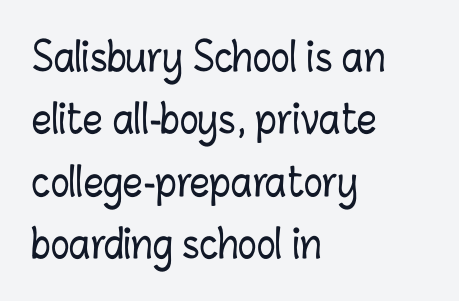
{"italic": "no", "width": "condensed", "stroke_contrast": "low", "x_height": "medium", "monospaced": "no", "underline": "no", "align": "left", "line_spacing": "normal", "line_spacing_ratio": 1.6, "letter_spacing": "normal", "letter_spacing_em": 0.0, "glyph_px": 39}
